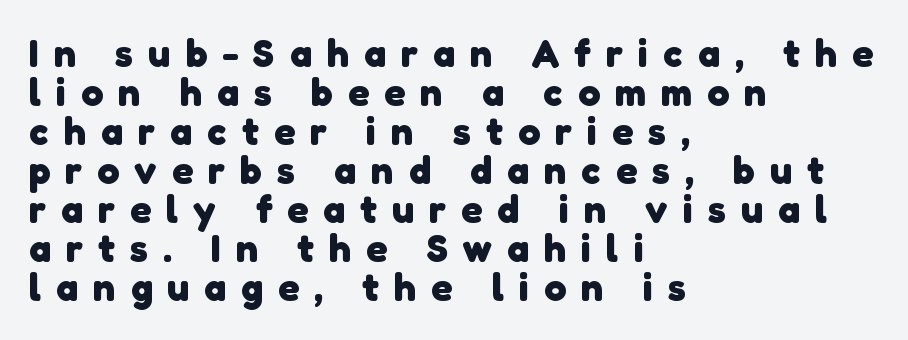
{"serif": "no", "bold": "yes", "weight": "heavy", "width": "normal", "stroke_contrast": "low", "x_height": "medium", "monospaced": "no", "underline": "no", "align": "left", "line_spacing": "tight", "line_spacing_ratio": 1.0, "letter_spacing": "wide", "letter_spacing_em": 0.39, "glyph_px": 39}
